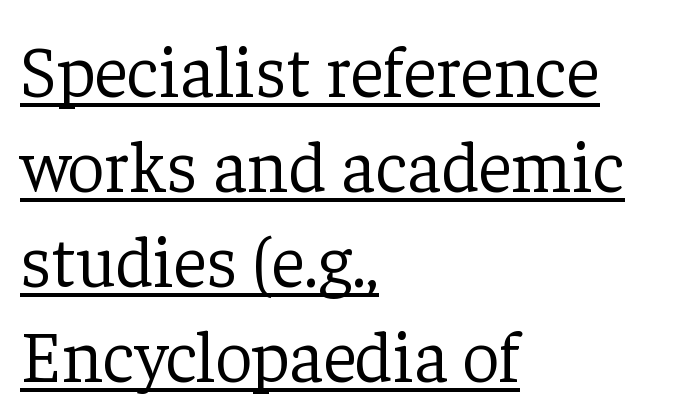
The image shows 73 px light serif type, upright; set left-aligned, normal line spacing (1.3x), normal letter spacing, underlined; low stroke contrast and a medium x-height.
